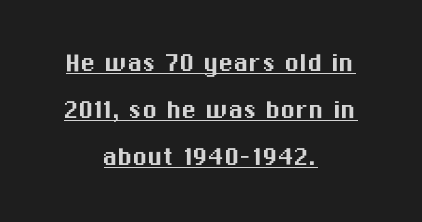
The image shows 30 px sans-serif type, upright; set centered, normal line spacing (1.57x), normal letter spacing, underlined; medium stroke contrast and a medium x-height.
